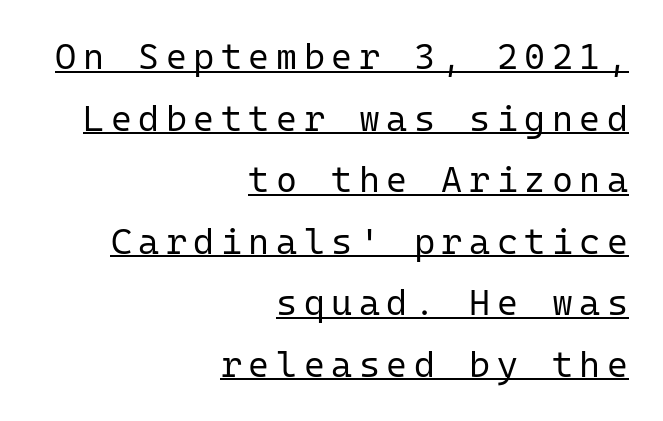
The image shows 36 px regular-weight sans-serif type, upright, monospaced; set right-aligned, line spacing 1.71x, underlined; low stroke contrast and a medium x-height.
